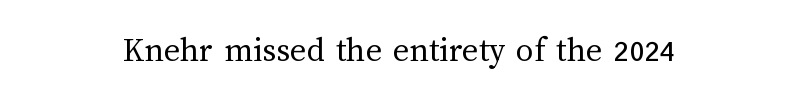
The image shows 35 px regular-weight type, upright; set normal letter spacing, not underlined; medium stroke contrast and a medium x-height.
